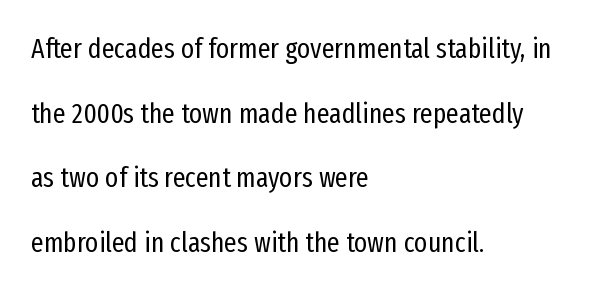
The line-height multiplier appears high, well above default. Letters rest on an invisible, unmarked baseline. Leftover space on each line is placed entirely after the last word. The font sits on the lighter half of the weight spectrum, regular included. Type style note: lacks serifs.
